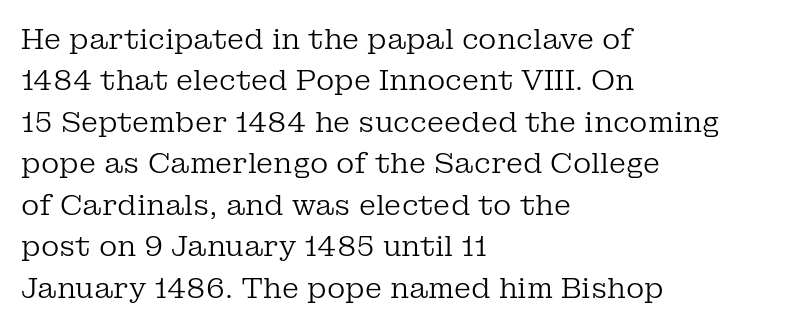
Q: Is the text bold? A: No.
Q: Is the text italic (slanted)? A: No, it is upright.
Q: Is the typeface a serif or a sans-serif typeface? A: Serif.
Q: Is the text underlined? A: No.
Q: How is the paragraph aligned? A: Left-aligned.
Q: Is the spacing between letters normal or unusually wide? A: Normal.
Q: Is the spacing between lines tight, normal or loose? A: Normal.
Q: Width (condensed, normal, or wide)? A: Normal.
Q: Stroke contrast? A: Low.
Q: x-height? A: Medium.
Q: Monospaced? A: No.
